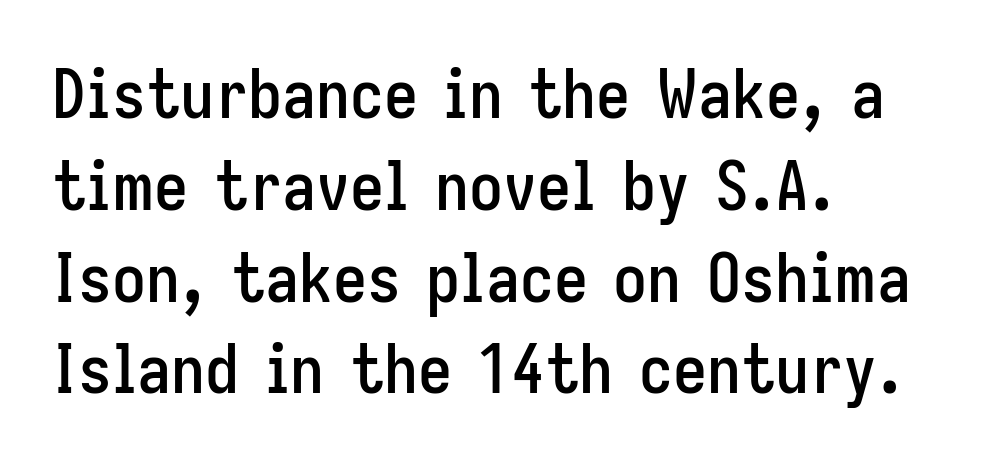
The image shows 68 px condensed sans-serif type, upright; set left-aligned, normal line spacing (1.35x), normal letter spacing, not underlined; low stroke contrast and a medium x-height.
